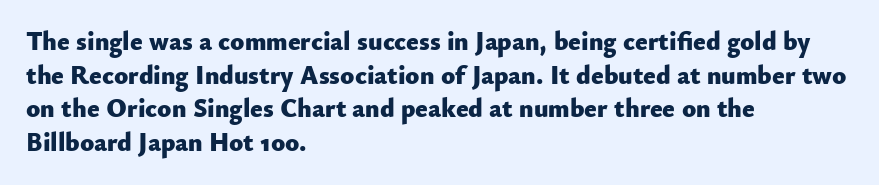
{"italic": "no", "bold": "yes", "underline": "no", "align": "left", "line_spacing": "normal", "line_spacing_ratio": 1.29, "letter_spacing": "normal", "letter_spacing_em": 0.0, "glyph_px": 26}
